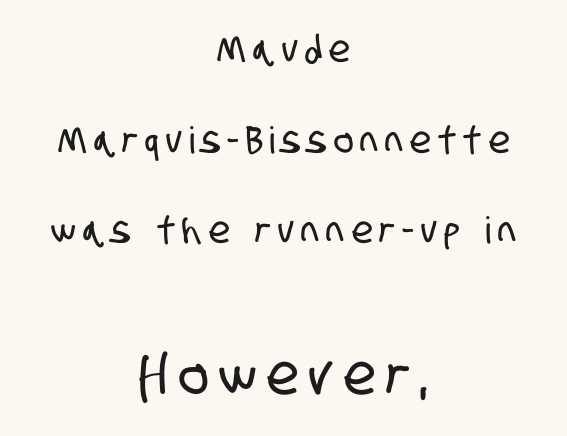
This rendering employs a face without finishing strokes, i.e., a sans-serif. The letterforms stand isolated, each surrounded by extra space. You get the small type first, then a jump to larger type. No word sits above an underline. You could not count columns in this text — the font is proportionally spaced.
